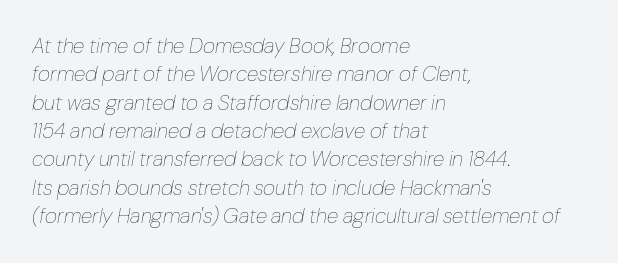
The image shows 21 px text type, italic (leaning right); set left-aligned, normal line spacing (1.35x), normal letter spacing, not underlined.
